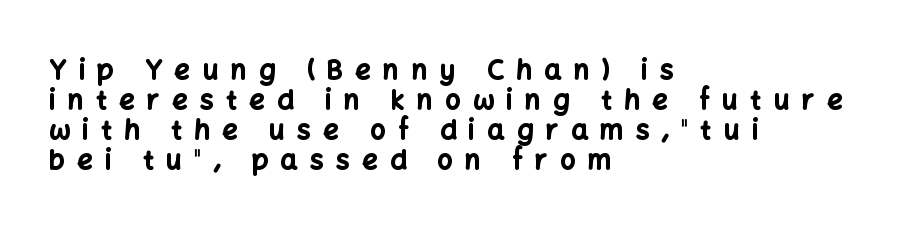
{"italic": "no", "bold": "yes", "underline": "no", "align": "left", "line_spacing": "tight", "line_spacing_ratio": 1.11, "letter_spacing": "wide", "letter_spacing_em": 0.46, "glyph_px": 27}
